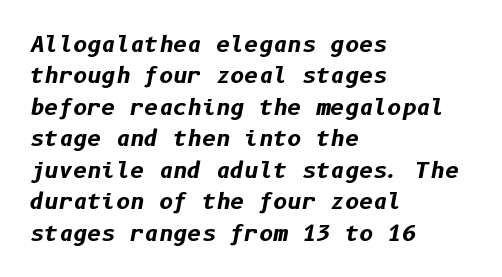
The image shows 22 px bold type, italic (leaning right); set left-aligned, normal line spacing (1.43x), normal letter spacing, not underlined.
